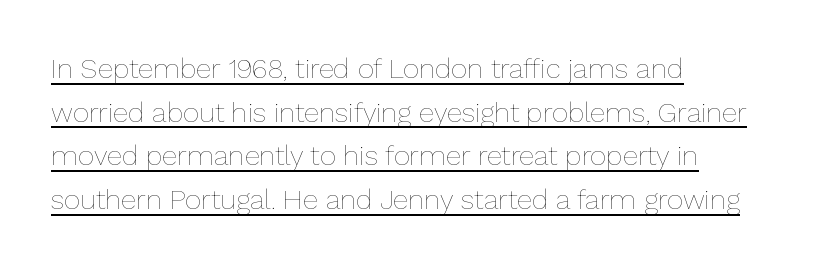
The image shows 28 px thin type, upright; set left-aligned, normal line spacing (1.56x), normal letter spacing, underlined; low stroke contrast and a medium x-height.
